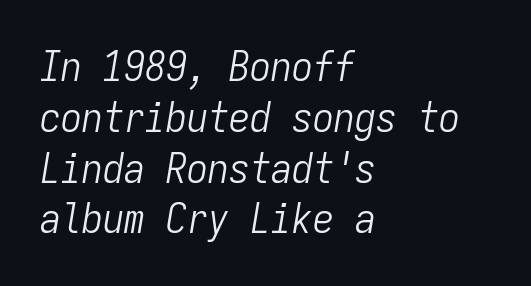
Q: Is the text bold? A: No.
Q: Is the text italic (slanted)? A: Yes, it leans right by about 9 degrees.
Q: Is the text underlined? A: No.
Q: How is the paragraph aligned? A: Left-aligned.
Q: Is the spacing between letters normal or unusually wide? A: Normal.
Q: Width (condensed, normal, or wide)? A: Condensed.
Q: Stroke contrast? A: Low.
Q: x-height? A: Medium.
Q: Monospaced? A: Yes.
